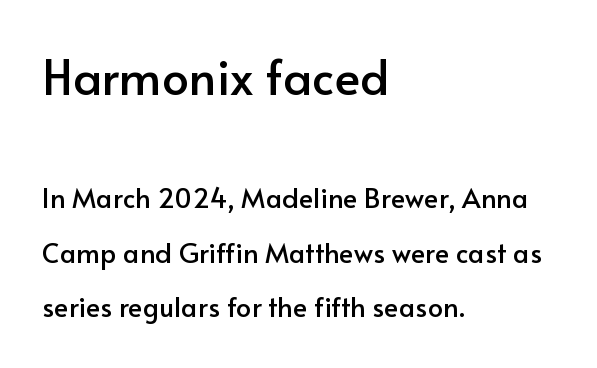
Q: Is the text italic (slanted)? A: No, it is upright.
Q: Is the typeface a serif or a sans-serif typeface? A: Sans-serif.
Q: Is the text underlined? A: No.
Q: How is the paragraph aligned? A: Left-aligned.
Q: Is the spacing between letters normal or unusually wide? A: Normal.
Q: Is the spacing between lines tight, normal or loose? A: Loose.
Q: Which block of text is set in a larger size, the first (top) or the second (bottom)? A: The first (top) one.
Q: Width (condensed, normal, or wide)? A: Normal.
Q: Stroke contrast? A: Low.
Q: x-height? A: Small.
Q: Monospaced? A: No.
